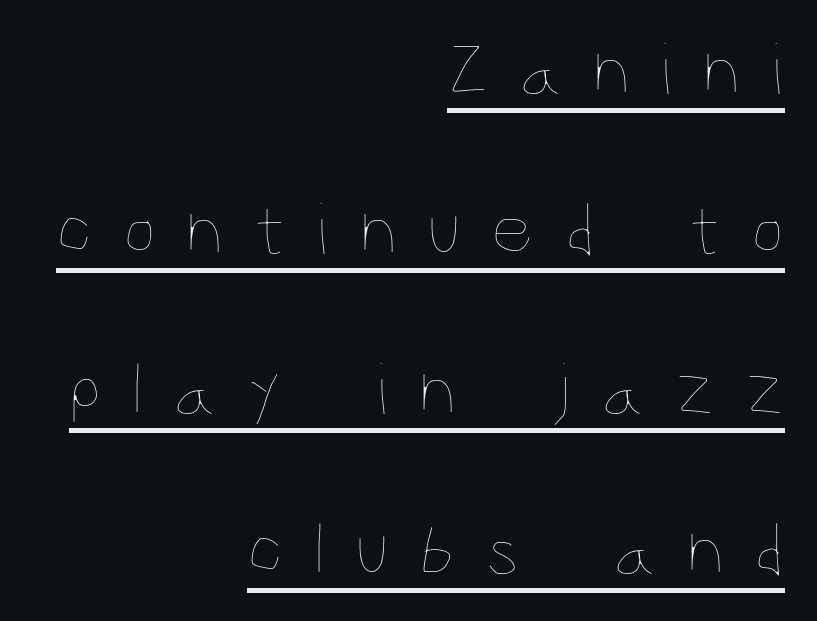
Q: Is the text bold? A: No.
Q: Is the text italic (slanted)? A: No, it is upright.
Q: Is the text underlined? A: Yes.
Q: How is the paragraph aligned? A: Right-aligned.
Q: Is the spacing between letters normal or unusually wide? A: Unusually wide.
Q: Is the spacing between lines tight, normal or loose? A: Loose.
Q: Width (condensed, normal, or wide)? A: Condensed.
Q: Stroke contrast? A: Low.
Q: x-height? A: Large.
Q: Monospaced? A: No.
